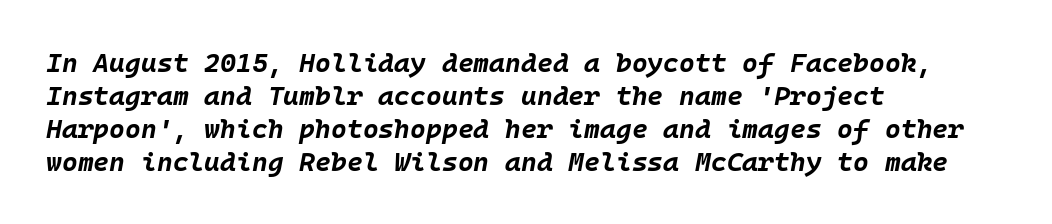
Is the type bold? Yes — the strokes are clearly thick and heavy. Unmarked baselines from the first word to the last. The whole block is typeset with a tilt. Nothing unusual about the tracking: characters are spaced as the font intends. The compositor pushed each line to the left boundary.
